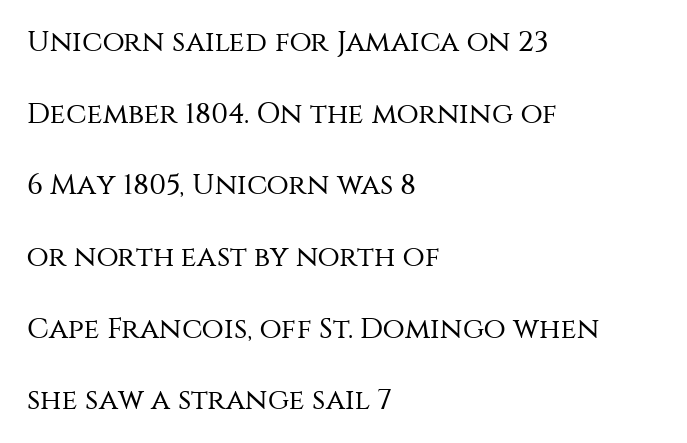
Serif or sans? Sans — the stroke terminals are bare. How would I describe the line gaps? Wide and relaxed. The letterforms sit at book weight or below. This rendering uses left alignment, leaving the right contour irregular.
